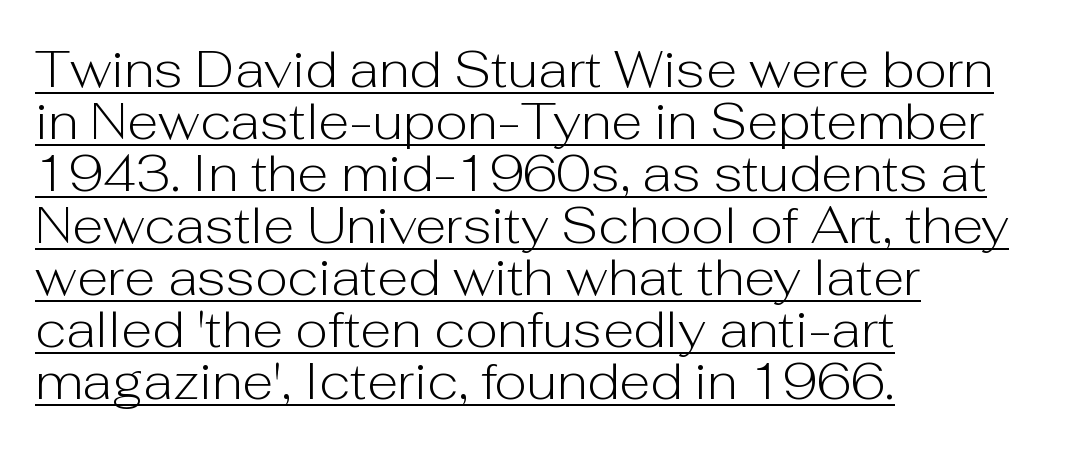
Notice how descenders almost collide with the ascenders below — that's tight leading. It's the straight-up-and-down kind of type. The font family rendered here belongs to the sans-serif group. Stroke mass is kept to a normal reading level or below.
